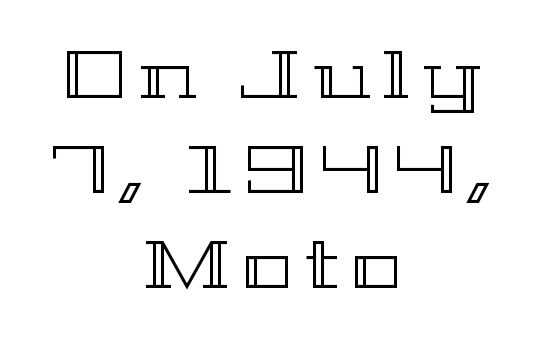
The image shows 67 px wide type, upright; set centered, normal line spacing (1.42x), not underlined; a medium x-height.
